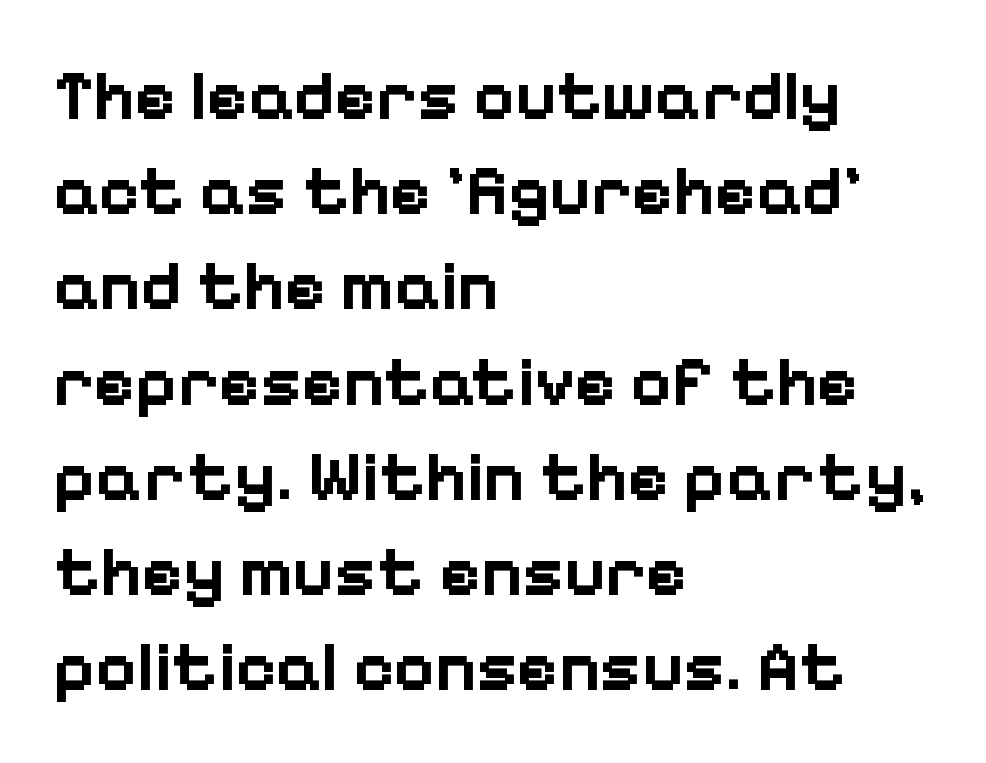
{"serif": "no", "italic": "no", "bold": "yes", "weight": "bold", "width": "normal", "stroke_contrast": "low", "x_height": "medium", "monospaced": "no", "underline": "no", "align": "left", "line_spacing": "normal", "line_spacing_ratio": 1.36, "letter_spacing": "normal", "letter_spacing_em": 0.0, "glyph_px": 70}
